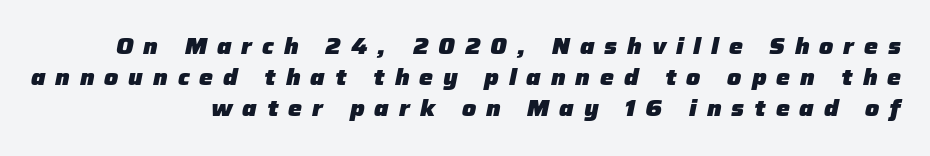
{"italic": "yes", "lean": "right", "slant_degrees": 12, "bold": "yes", "underline": "no", "align": "right", "line_spacing": "normal", "line_spacing_ratio": 1.41, "letter_spacing": "wide", "letter_spacing_em": 0.45, "glyph_px": 22}
